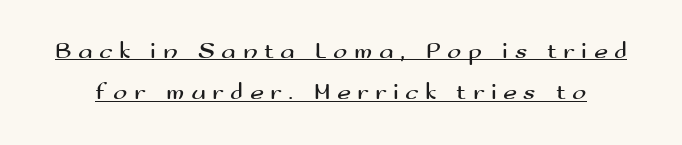
You can see a thin bar hugging the bottom of the glyphs. The letterforms sit at book weight or below. The passage shown has open, widely tracked lettering throughout. The letters stand upright; this is a roman face.
